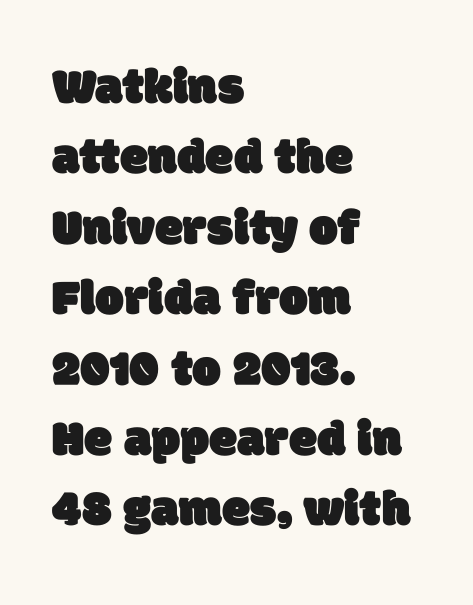
Q: Is the typeface a serif or a sans-serif typeface? A: Sans-serif.
Q: Is the text underlined? A: No.
Q: How is the paragraph aligned? A: Left-aligned.
Q: Is the spacing between letters normal or unusually wide? A: Normal.
Q: Is the spacing between lines tight, normal or loose? A: Normal.
Q: Width (condensed, normal, or wide)? A: Normal.
Q: Stroke contrast? A: Low.
Q: x-height? A: Large.
Q: Monospaced? A: No.
